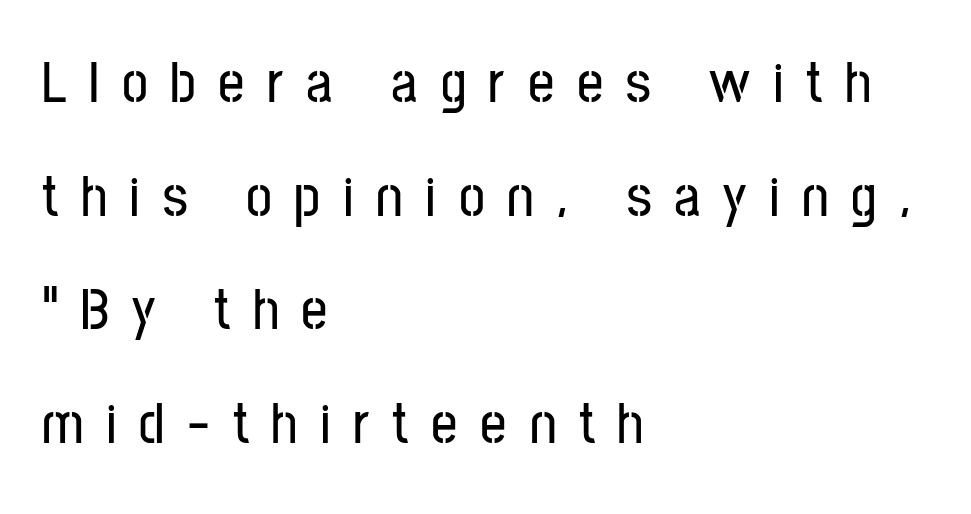
The image shows 58 px condensed sans-serif type, upright; set left-aligned, loose line spacing (1.96x), unusually wide letter spacing (+0.39 em), not underlined; low stroke contrast and a medium x-height.
